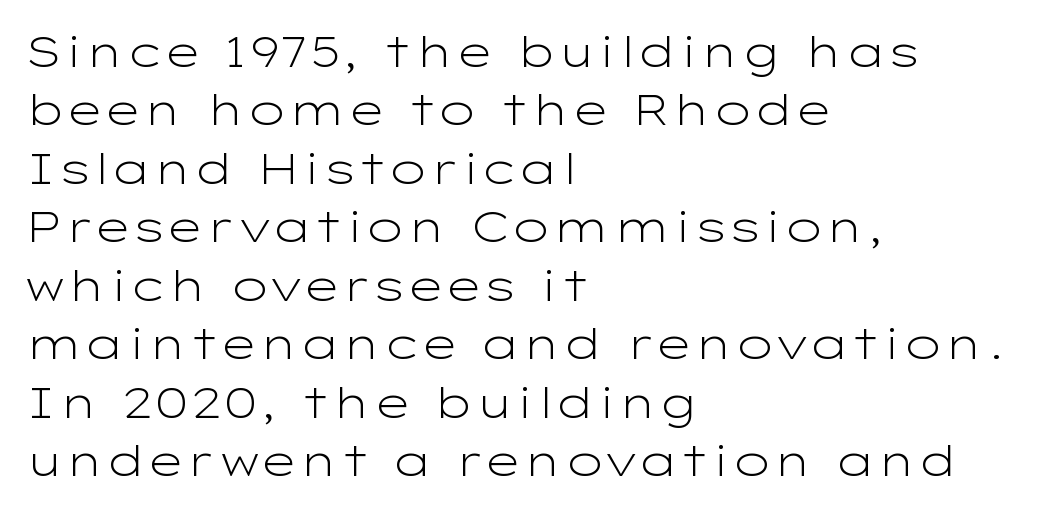
Q: Is the text bold? A: No.
Q: Is the text italic (slanted)? A: No, it is upright.
Q: Is the typeface a serif or a sans-serif typeface? A: Sans-serif.
Q: Is the text underlined? A: No.
Q: How is the paragraph aligned? A: Left-aligned.
Q: Is the spacing between letters normal or unusually wide? A: Normal.
Q: Is the spacing between lines tight, normal or loose? A: Normal.
Q: Width (condensed, normal, or wide)? A: Wide.
Q: Stroke contrast? A: Low.
Q: x-height? A: Medium.
Q: Monospaced? A: No.
